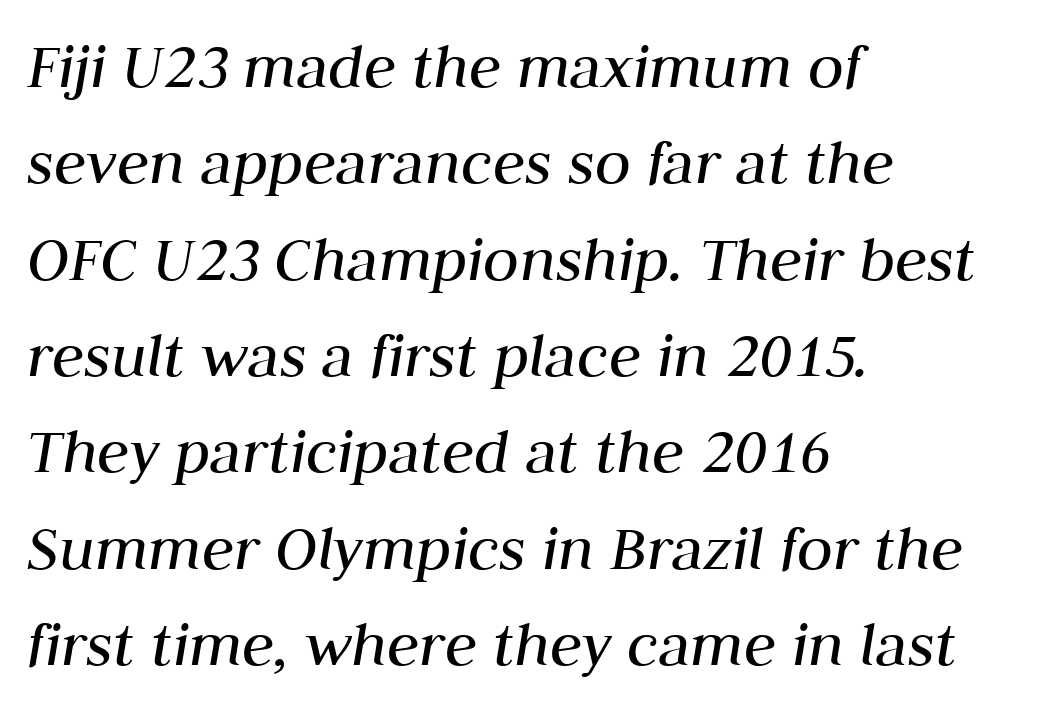
Q: Is the text bold? A: No.
Q: Is the text italic (slanted)? A: Yes, it leans right by about 10 degrees.
Q: Is the text underlined? A: No.
Q: How is the paragraph aligned? A: Left-aligned.
Q: Is the spacing between letters normal or unusually wide? A: Normal.
Q: Is the spacing between lines tight, normal or loose? A: Normal.
Q: Width (condensed, normal, or wide)? A: Normal.
Q: Stroke contrast? A: Medium.
Q: x-height? A: Medium.
Q: Monospaced? A: No.
